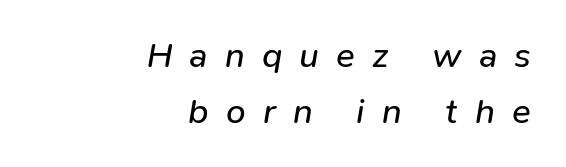
The image shows 35 px regular-weight type, italic (leaning right); set right-aligned, normal line spacing (1.59x), unusually wide letter spacing (+0.49 em), not underlined; low stroke contrast and a medium x-height.
